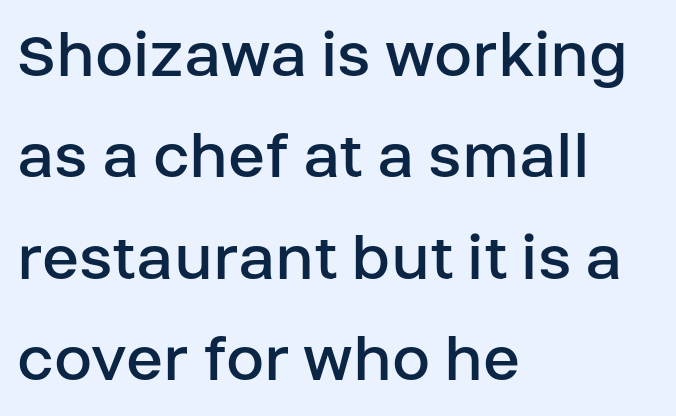
The image shows 69 px regular-weight sans-serif type, upright; set left-aligned, normal line spacing (1.47x), normal letter spacing, not underlined; low stroke contrast and a large x-height.
